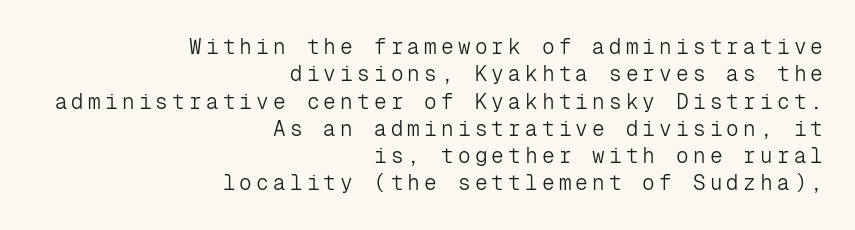
Q: Is the text bold? A: No.
Q: Is the text italic (slanted)? A: No, it is upright.
Q: Is the text underlined? A: No.
Q: How is the paragraph aligned? A: Right-aligned.
Q: Is the spacing between letters normal or unusually wide? A: Unusually wide.
Q: Is the spacing between lines tight, normal or loose? A: Normal.
